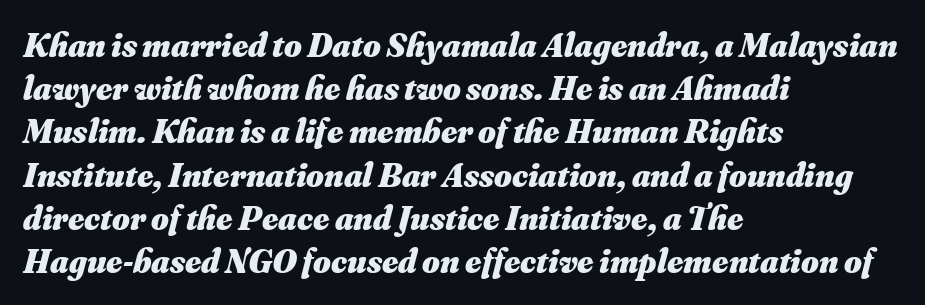
The lines in this sample share a left origin and differ only in where they stop. The rows are spaced the way most documents space them. The space beneath each line is pristine and unruled. Typographic density is high because the face is bold.
